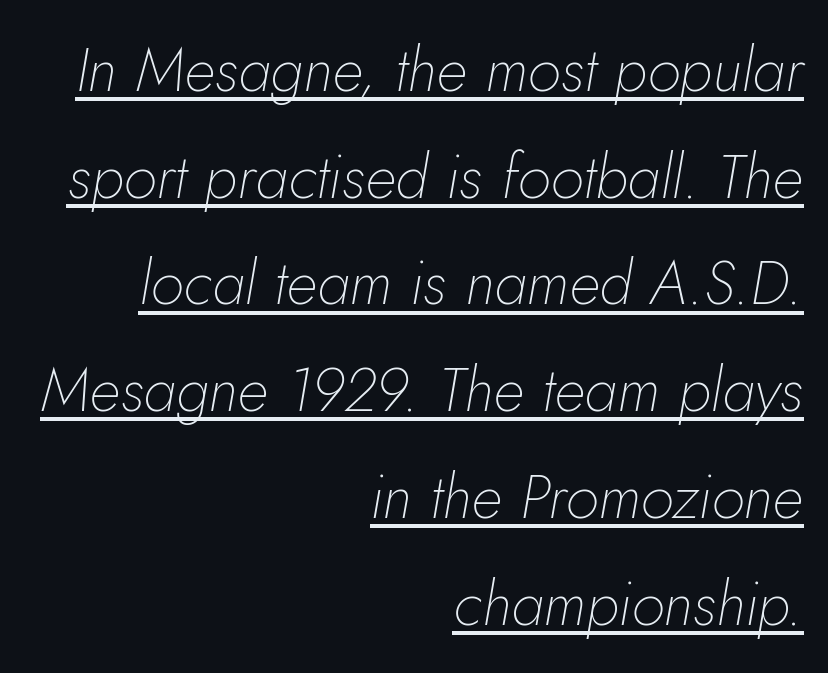
The image shows 61 px thin type, italic (leaning right); set right-aligned, line spacing 1.75x, normal letter spacing, underlined; low stroke contrast and a small x-height.
